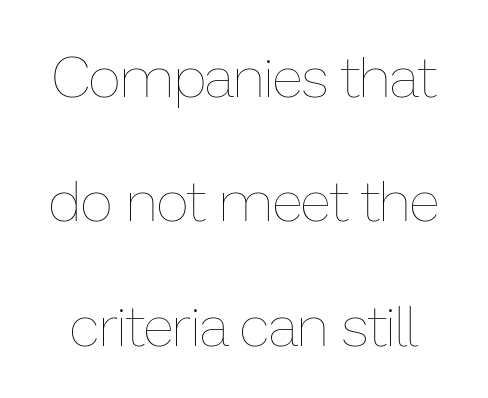
The image shows 57 px thin type, upright; set loose line spacing (2.18x), normal letter spacing, not underlined; low stroke contrast and a medium x-height.
